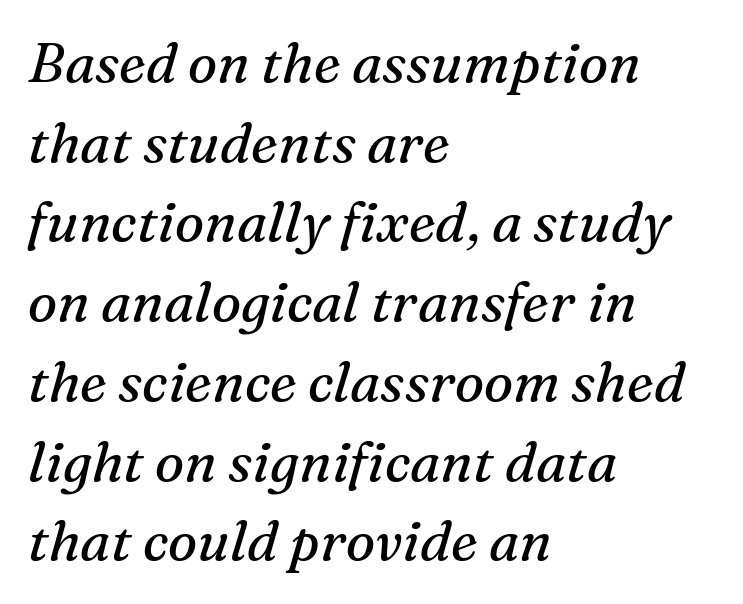
The image shows 55 px regular-weight serif type, italic (leaning right); set left-aligned, normal line spacing (1.45x), normal letter spacing, not underlined; medium stroke contrast and a medium x-height.
